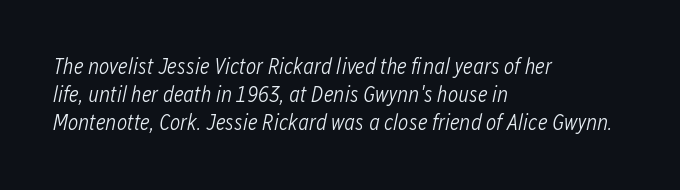
The image shows 22 px text type, italic (leaning right); set left-aligned, normal line spacing (1.28x), normal letter spacing, not underlined.
